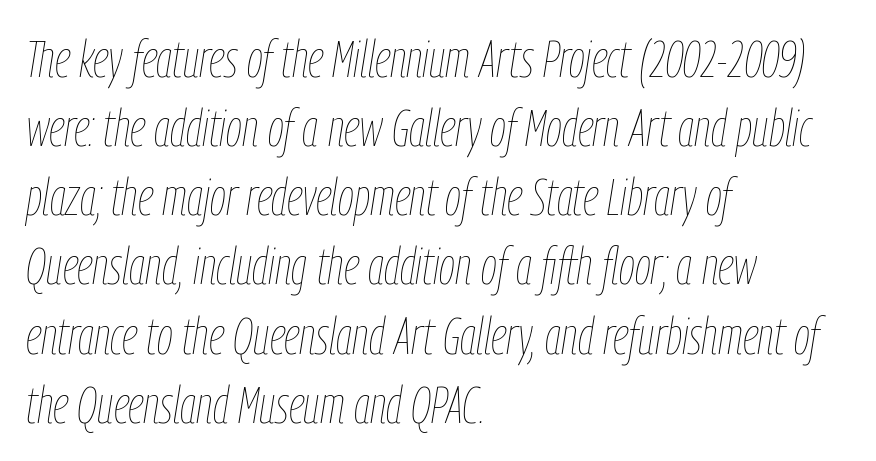
{"italic": "yes", "lean": "right", "slant_degrees": 9, "bold": "no", "weight": "thin", "width": "condensed", "stroke_contrast": "low", "x_height": "medium", "monospaced": "no", "underline": "no", "align": "left", "line_spacing": "normal", "line_spacing_ratio": 1.33, "letter_spacing": "normal", "letter_spacing_em": 0.0, "glyph_px": 52}
